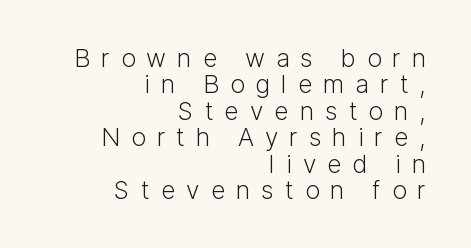
The image shows 25 px text type, upright; set right-aligned, tight line spacing (1.06x), unusually wide letter spacing (+0.44 em), not underlined.
